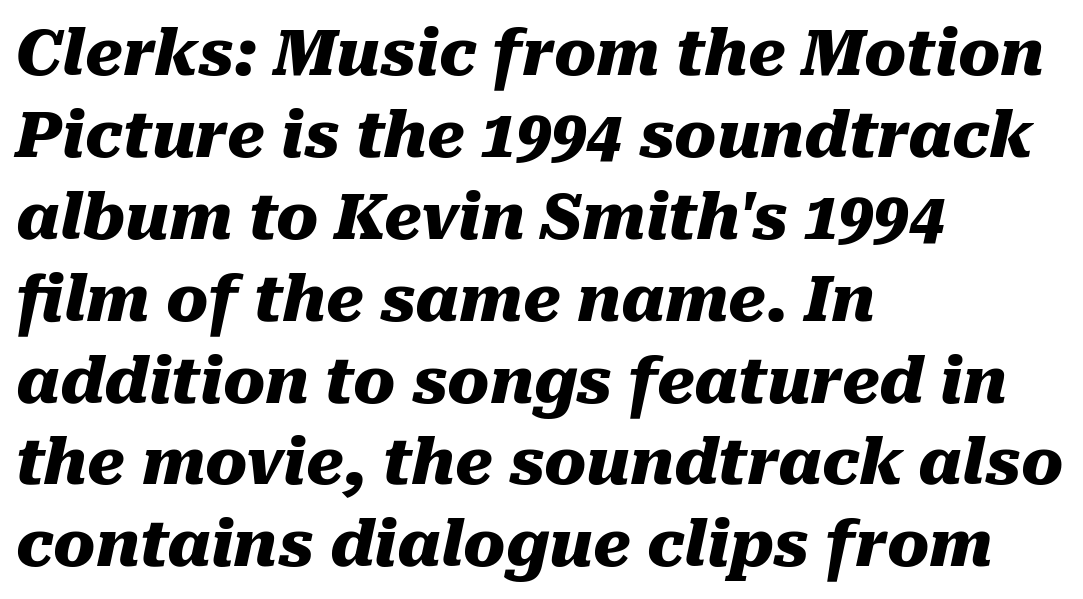
The image shows 63 px heavy type, italic (leaning right); set left-aligned, normal line spacing (1.3x), normal letter spacing, not underlined; medium stroke contrast and a medium x-height.
